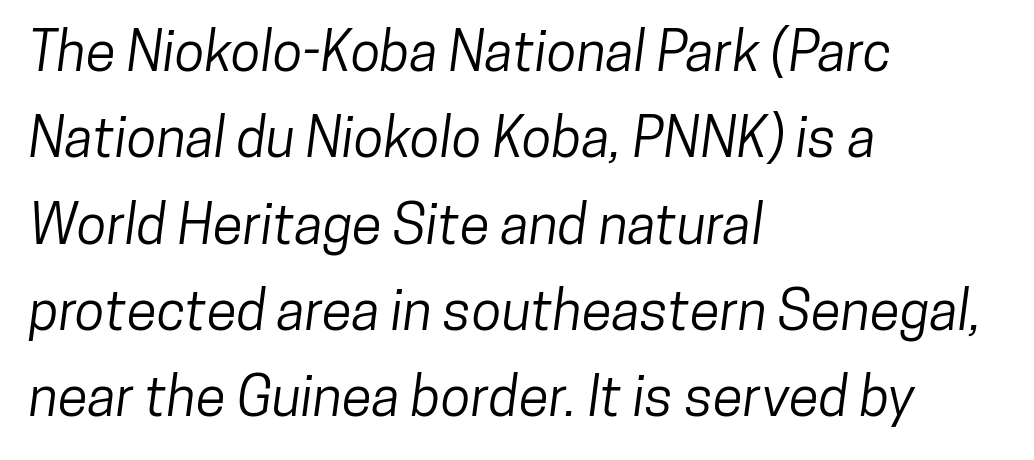
Do the characters align in a grid? No, the font is proportional. Regarding leading, the lines here are spaced in the standard way. The letters sit at their default tracking, neither squeezed nor spread. This is sans-serif lettering, the kind often seen on screens and signage. Lines of text with bare space underneath.
